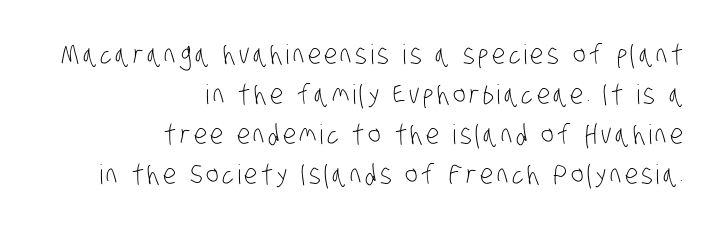
Horizontally, the lines are justified to the trailing edge only. Quick note: underline off. The font is comparable to plain body text, perhaps lighter. Regular leading.
